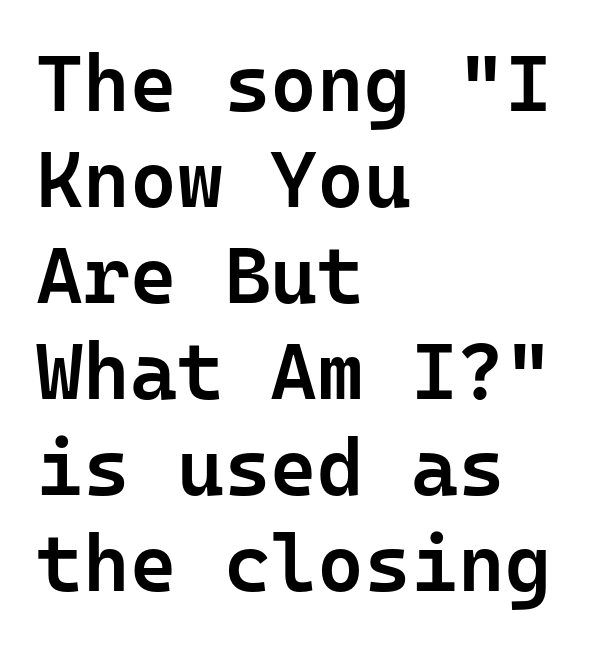
The image shows 80 px semibold sans-serif type, upright, monospaced; set left-aligned, line spacing 1.2x, normal letter spacing, not underlined; low stroke contrast and a medium x-height.
